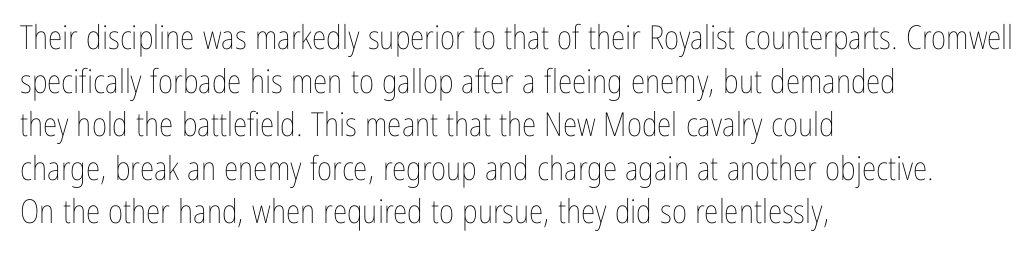
{"italic": "no", "bold": "no", "weight": "thin", "width": "condensed", "stroke_contrast": "low", "x_height": "medium", "monospaced": "no", "underline": "no", "align": "left", "line_spacing": "normal", "line_spacing_ratio": 1.32, "letter_spacing": "normal", "letter_spacing_em": 0.0, "glyph_px": 33}
